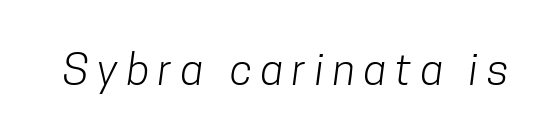
The image shows 43 px light, condensed sans-serif type; set unusually wide letter spacing (+0.21 em), not underlined; low stroke contrast and a medium x-height.
